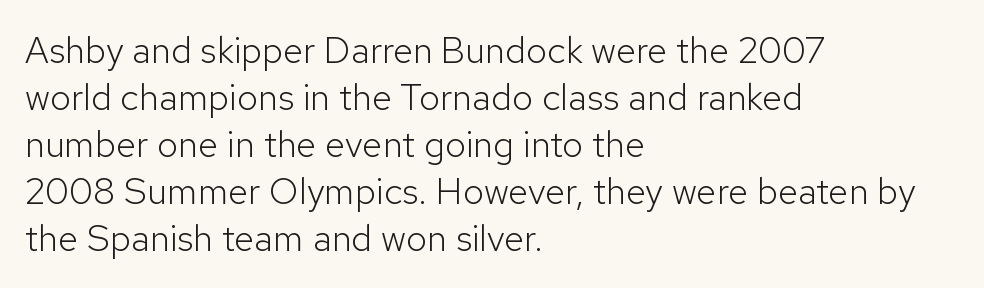
No heavy texture on the line: the type isn't bold. The compositor pushed each line to the left boundary. Vertical strokes here are truly vertical. The rendering uses a moderate line-height, typical for paragraphs. Here the designer chose a conventional face with non-uniform glyph widths.
